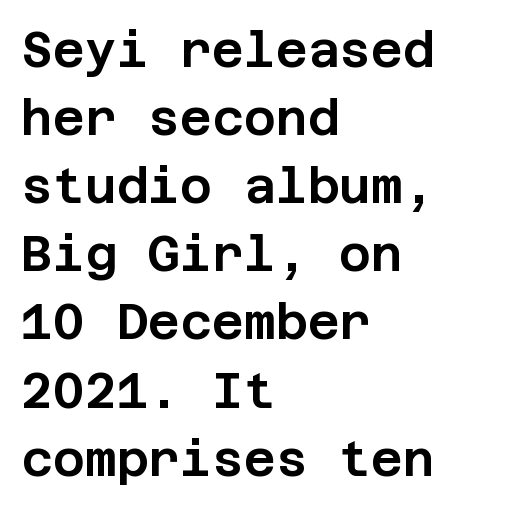
Q: Is the text italic (slanted)? A: No, it is upright.
Q: Is the typeface a serif or a sans-serif typeface? A: Sans-serif.
Q: Is the text underlined? A: No.
Q: How is the paragraph aligned? A: Left-aligned.
Q: Is the spacing between letters normal or unusually wide? A: Normal.
Q: Is the spacing between lines tight, normal or loose? A: Normal.
Q: Width (condensed, normal, or wide)? A: Normal.
Q: Stroke contrast? A: Low.
Q: x-height? A: Large.
